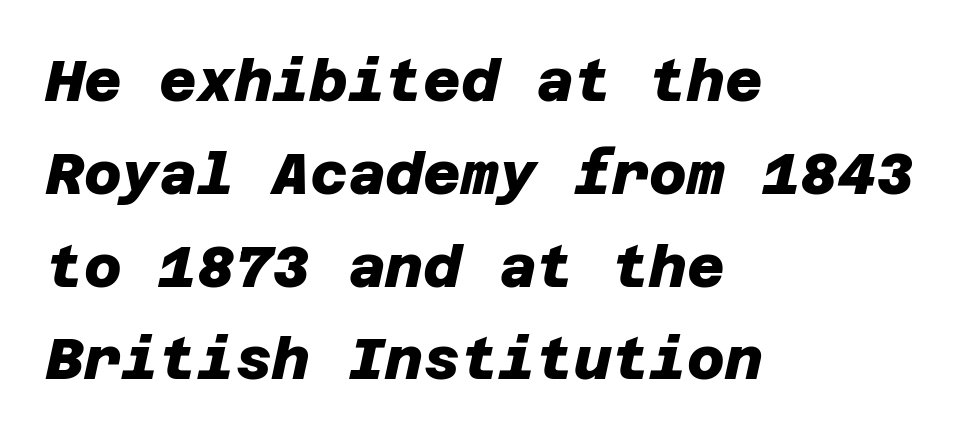
Q: Is the text bold? A: Yes.
Q: Is the typeface a serif or a sans-serif typeface? A: Sans-serif.
Q: Is the text underlined? A: No.
Q: How is the paragraph aligned? A: Left-aligned.
Q: Is the spacing between letters normal or unusually wide? A: Normal.
Q: Is the spacing between lines tight, normal or loose? A: Normal.
Q: Width (condensed, normal, or wide)? A: Normal.
Q: Stroke contrast? A: Low.
Q: x-height? A: Large.
